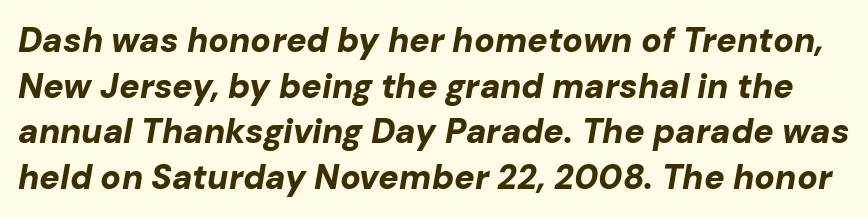
The passage shown is not underscored anywhere. Character widths vary here, with narrow letters taking less room than wide ones. Rows of type keep a routine distance in the vertical direction. Emphasis-style slanted type is in use. The passage shown is emphatically bold.
